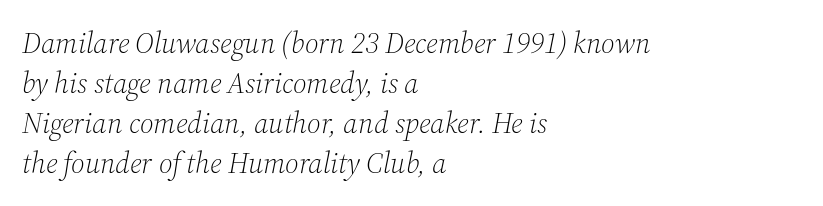
The image shows 29 px light serif type, italic (leaning right); set left-aligned, normal line spacing (1.38x), normal letter spacing, not underlined; medium stroke contrast and a medium x-height.
